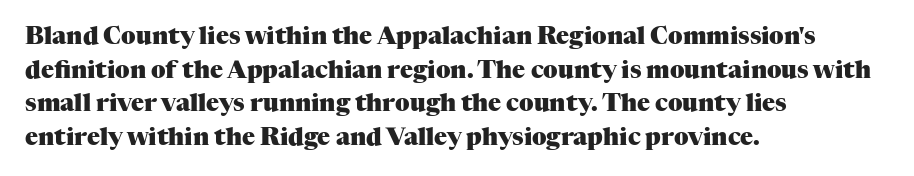
Any mark beneath the type? The region is blank. Regular leading. The face used here is rendered with its standard letterfit. These words are printed bold, with thick strokes throughout. Italic? Not at all — the glyphs are vertical. Left-aligned paragraph, ragged on the right.
